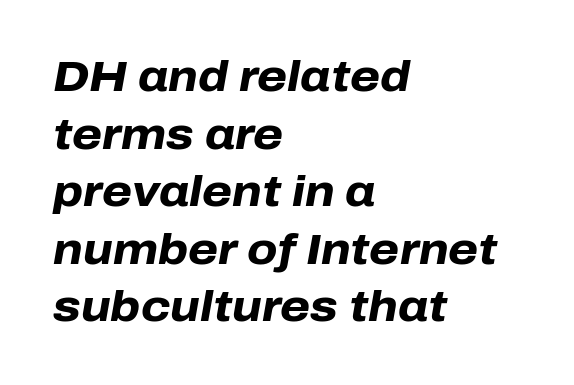
Q: Is the text bold? A: Yes.
Q: Is the text italic (slanted)? A: Yes, it leans right by about 10 degrees.
Q: Is the text underlined? A: No.
Q: How is the paragraph aligned? A: Left-aligned.
Q: Is the spacing between letters normal or unusually wide? A: Normal.
Q: Is the spacing between lines tight, normal or loose? A: Normal.
Q: Width (condensed, normal, or wide)? A: Normal.
Q: Stroke contrast? A: Low.
Q: x-height? A: Medium.
Q: Monospaced? A: No.
